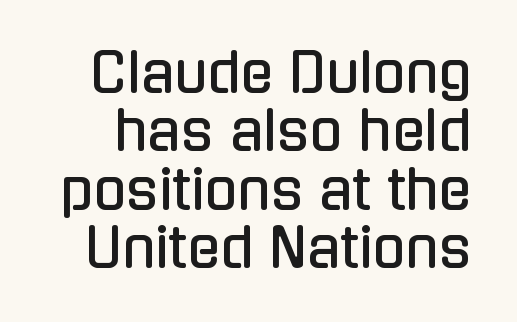
{"serif": "no", "italic": "no", "width": "condensed", "stroke_contrast": "low", "x_height": "medium", "monospaced": "no", "underline": "no", "line_spacing": "tight", "line_spacing_ratio": 1.08, "letter_spacing": "normal", "letter_spacing_em": 0.0, "glyph_px": 54}
